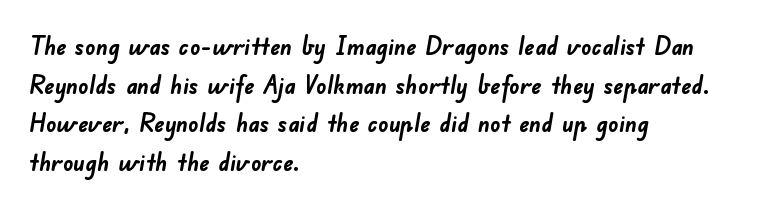
Q: Is the text bold? A: Yes.
Q: Is the text underlined? A: No.
Q: How is the paragraph aligned? A: Left-aligned.
Q: Is the spacing between letters normal or unusually wide? A: Normal.
Q: Is the spacing between lines tight, normal or loose? A: Normal.
